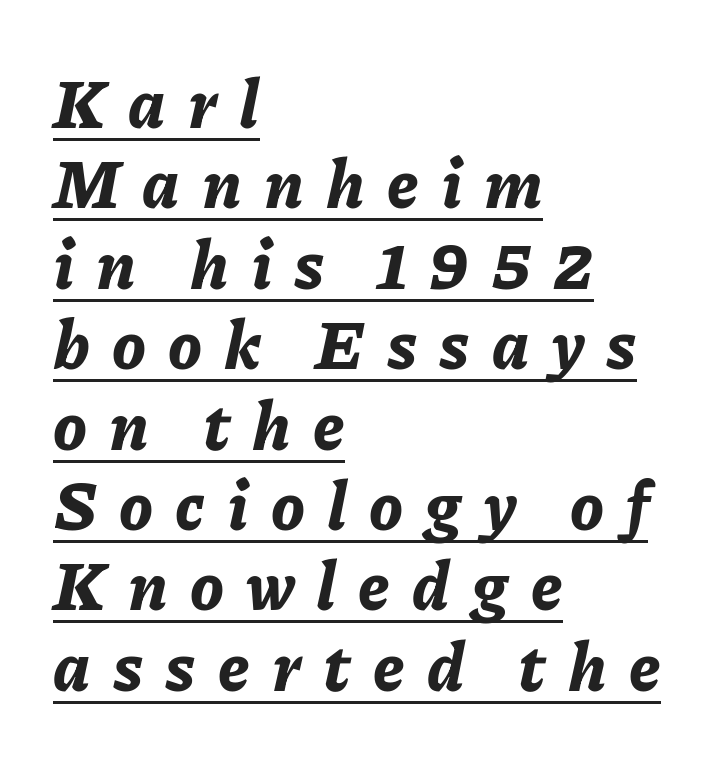
Q: Is the text bold? A: Yes.
Q: Is the text italic (slanted)? A: Yes, it leans right by about 11 degrees.
Q: Is the text underlined? A: Yes.
Q: How is the paragraph aligned? A: Left-aligned.
Q: Is the spacing between letters normal or unusually wide? A: Unusually wide.
Q: Width (condensed, normal, or wide)? A: Normal.
Q: Stroke contrast? A: Low.
Q: x-height? A: Medium.
Q: Monospaced? A: No.
